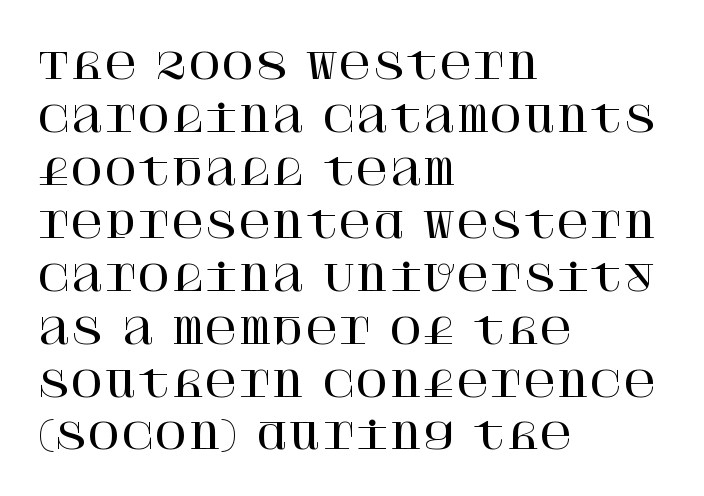
Spacing between characters is what you'd get straight out of the box. Typographically, this falls in the serif category. The specimen reads as upright at a glance. Teacher's note: observe the even left margin — that is flush-left alignment. Regarding leading, the lines here are spaced in the standard way.
